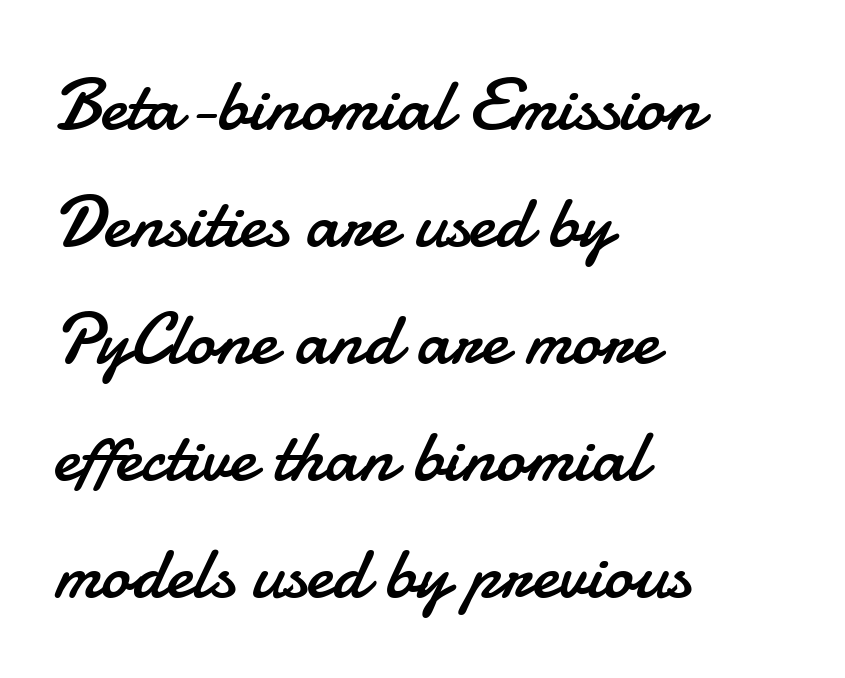
Q: Is the text bold? A: No.
Q: Is the text italic (slanted)? A: Yes.
Q: Is the typeface a serif or a sans-serif typeface? A: Sans-serif.
Q: Is the text underlined? A: No.
Q: How is the paragraph aligned? A: Left-aligned.
Q: Is the spacing between letters normal or unusually wide? A: Normal.
Q: Is the spacing between lines tight, normal or loose? A: Normal.
Q: Width (condensed, normal, or wide)? A: Normal.
Q: Stroke contrast? A: Low.
Q: x-height? A: Small.
Q: Monospaced? A: No.
